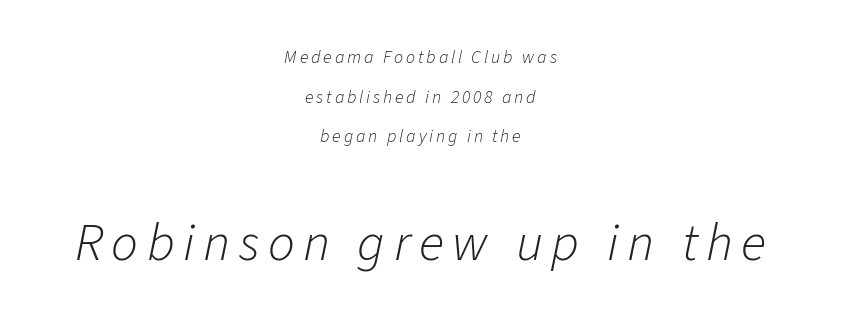
Descenders are the only things crossing below the line. Style check: oblique. The vertical gap from one line to the next is large. Caption: upper text group reduced, lower text group enlarged. The passage is arranged like a title page — every line centered.
